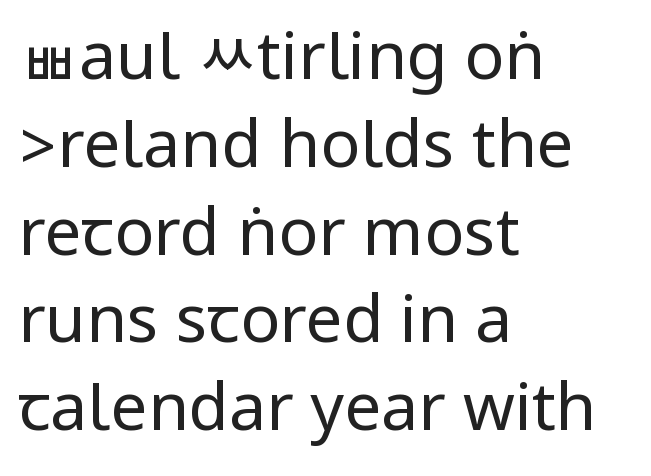
The image shows 66 px regular-weight, condensed sans-serif type, upright; set left-aligned, normal line spacing (1.33x), normal letter spacing, not underlined; low stroke contrast.
